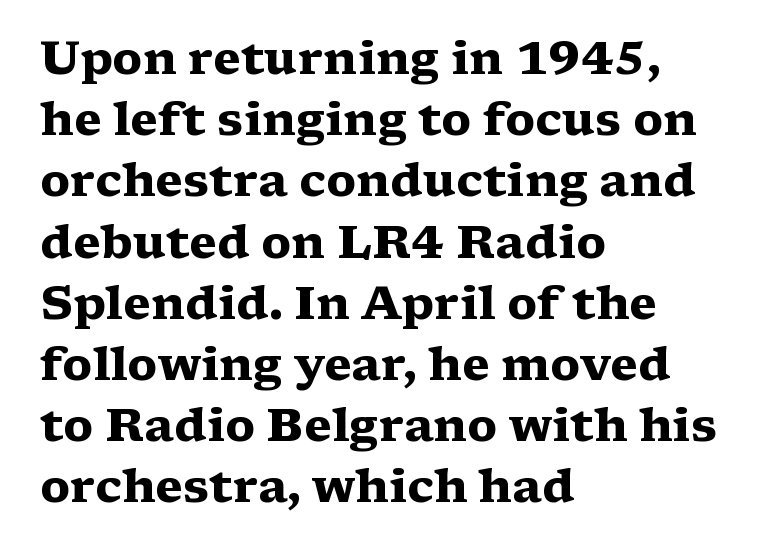
Line beginnings align vertically; line endings do not. The face used here is proportionally spaced, like ordinary book or web type. The rendering uses a bold face; every stroke is thick and dark. Leading: standard. Unmarked baselines from the first word to the last.
